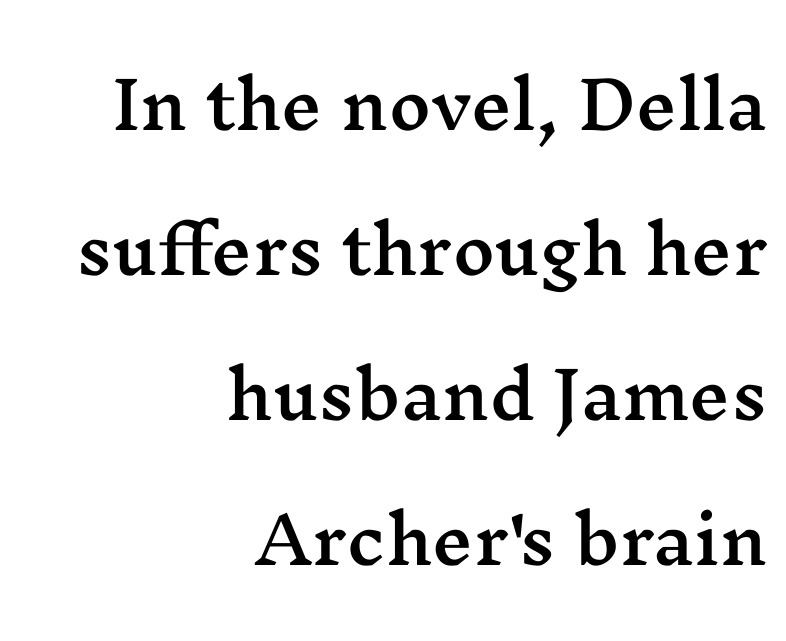
Letterform terminals end in serifs throughout the passage. How are the letters spaced? Ordinarily, with no added tracking. The rendering uses natural spacing where letterforms have individual widths. Compared with a flush-left layout, this one pins lines to the opposite, right side.
